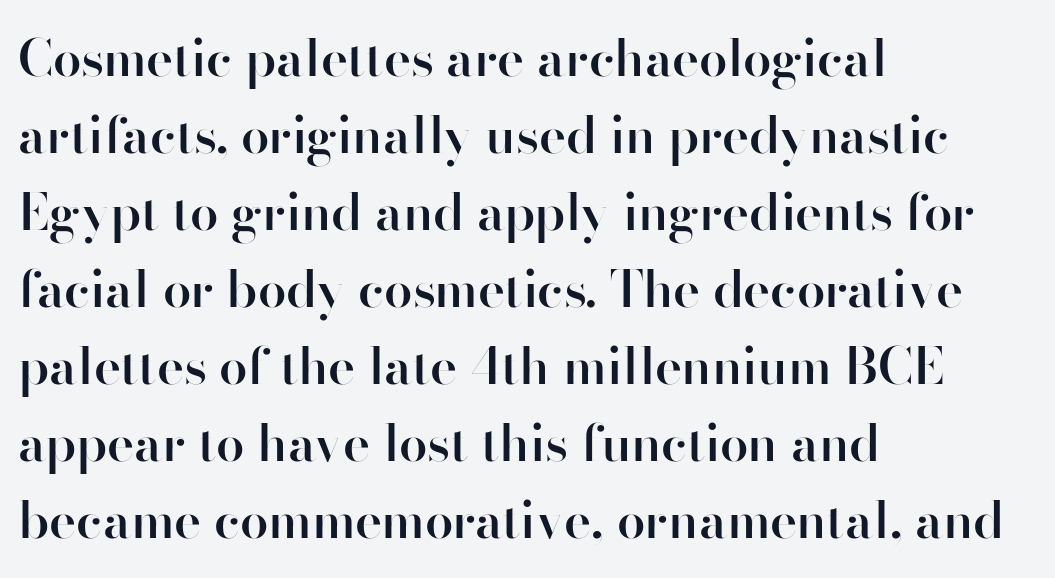
{"serif": "no", "italic": "no", "bold": "semi", "weight": "semibold", "width": "normal", "stroke_contrast": "high", "x_height": "small", "monospaced": "no", "underline": "no", "align": "left", "line_spacing": "normal", "line_spacing_ratio": 1.51, "letter_spacing": "normal", "letter_spacing_em": 0.0, "glyph_px": 51}
